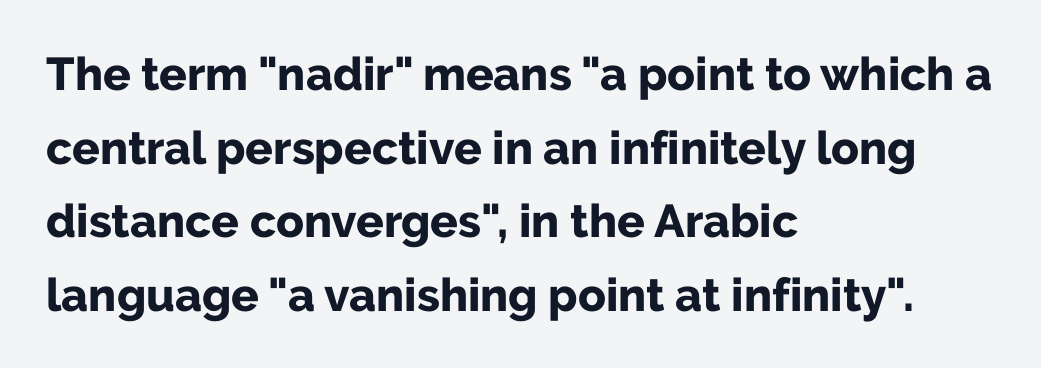
Letters rest on an invisible, unmarked baseline. Bold? Absolutely — the strokes are thick and heavy. Nothing unusual about the tracking: characters are spaced as the font intends. You can tell it's not italic because the verticals are truly vertical. What's the leading like? Ordinary, nothing unusual. These lines stack with their left ends in a neat column.
